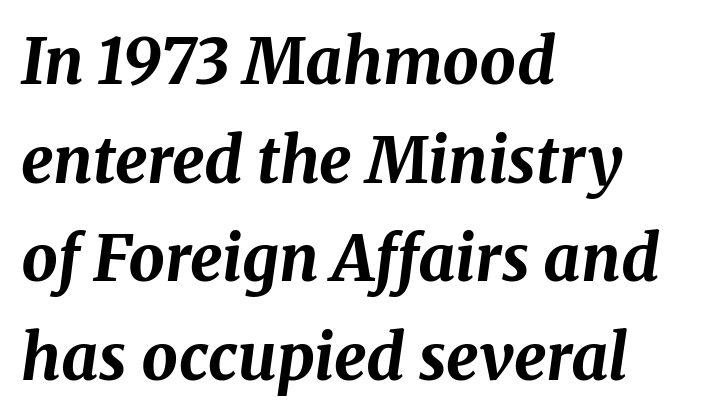
The area under the type is left untouched. This rendering uses left alignment, leaving the right contour irregular. Successive baselines arrive at the customary interval. This is heavy type, rendered in bold.
